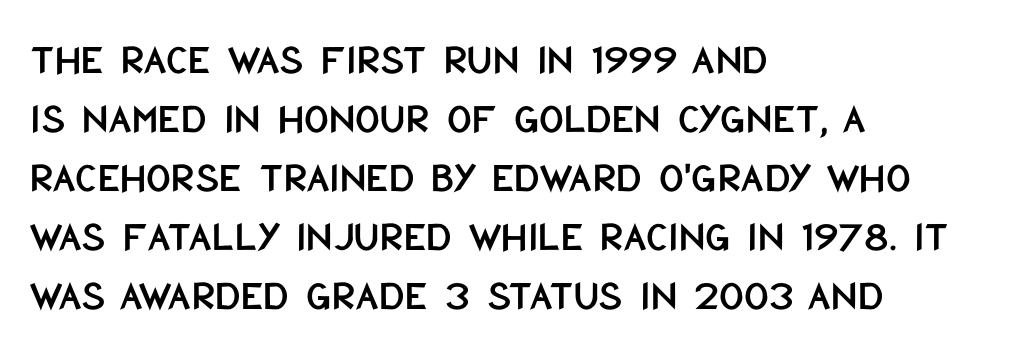
Q: Is the text italic (slanted)? A: No, it is upright.
Q: Is the typeface a serif or a sans-serif typeface? A: Sans-serif.
Q: Is the text underlined? A: No.
Q: How is the paragraph aligned? A: Left-aligned.
Q: Is the spacing between letters normal or unusually wide? A: Normal.
Q: Is the spacing between lines tight, normal or loose? A: Normal.
Q: Width (condensed, normal, or wide)? A: Condensed.
Q: Stroke contrast? A: Low.
Q: x-height? A: Large.
Q: Monospaced? A: No.
